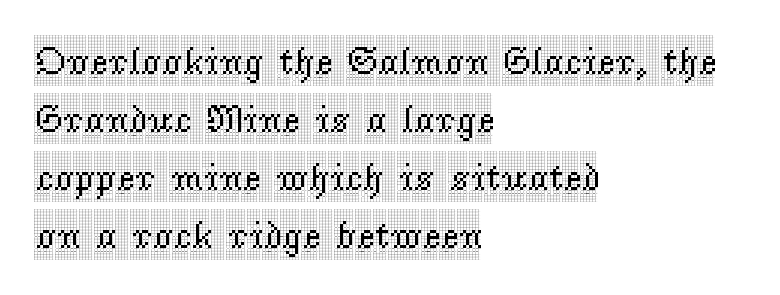
The image shows 39 px condensed serif type, upright; set left-aligned, normal line spacing (1.49x), normal letter spacing, not underlined; a large x-height.
